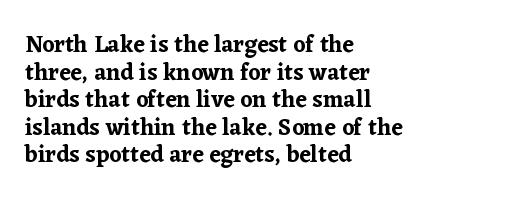
{"italic": "no", "underline": "no", "align": "left", "line_spacing_ratio": 1.2, "letter_spacing": "normal", "letter_spacing_em": 0.0, "glyph_px": 23}
